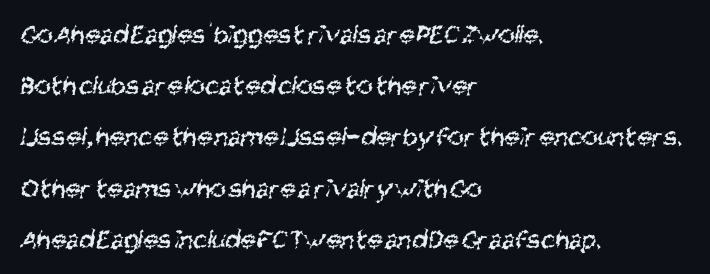
Default kerning and tracking; the words read as compact shapes. Nope, no serifs anywhere on these letters. Spacing verdict: proportional, widths tailored to each character. Nobody drew a line under any word here. The rendering anchors every line to the left-hand side.
